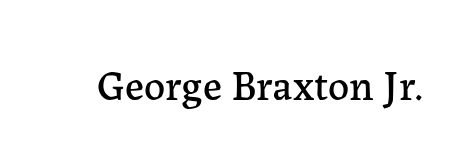
Spacing between characters is what you'd get straight out of the box. Varying glyph widths throughout — classic text-font behaviour. Italic: no, the glyphs are upright roman. Quick note: underline off.
